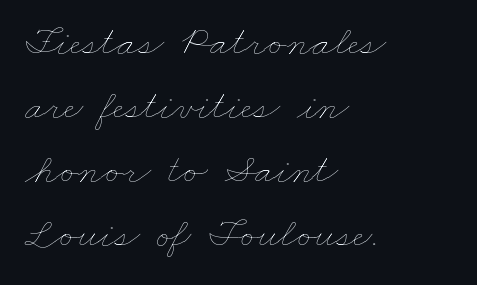
{"bold": "no", "weight": "thin", "width": "wide", "stroke_contrast": "low", "x_height": "small", "monospaced": "no", "underline": "no", "align": "left", "line_spacing": "normal", "line_spacing_ratio": 1.52, "letter_spacing": "normal", "letter_spacing_em": 0.0, "glyph_px": 42}
